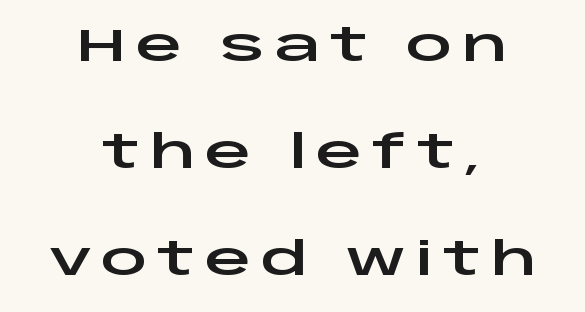
{"serif": "no", "italic": "no", "width": "wide", "stroke_contrast": "low", "x_height": "large", "monospaced": "no", "underline": "no", "align": "center", "line_spacing": "loose", "line_spacing_ratio": 2.33, "letter_spacing": "wide", "letter_spacing_em": 0.2, "glyph_px": 46}
